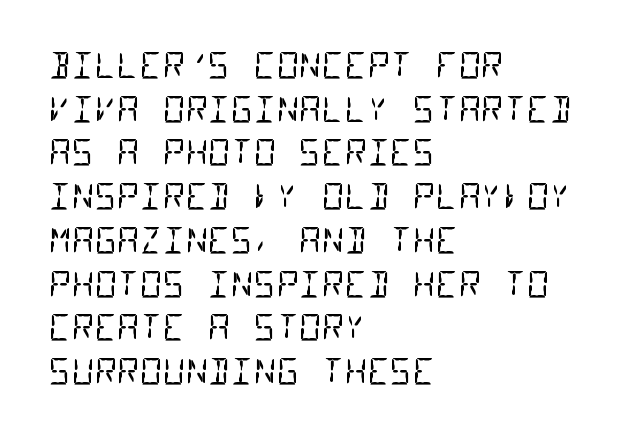
Q: Is the text bold? A: No.
Q: Is the typeface a serif or a sans-serif typeface? A: Sans-serif.
Q: Is the text underlined? A: No.
Q: How is the paragraph aligned? A: Left-aligned.
Q: Is the spacing between letters normal or unusually wide? A: Normal.
Q: Is the spacing between lines tight, normal or loose? A: Normal.
Q: Width (condensed, normal, or wide)? A: Condensed.
Q: Stroke contrast? A: Low.
Q: x-height? A: Large.
Q: Monospaced? A: Yes.
